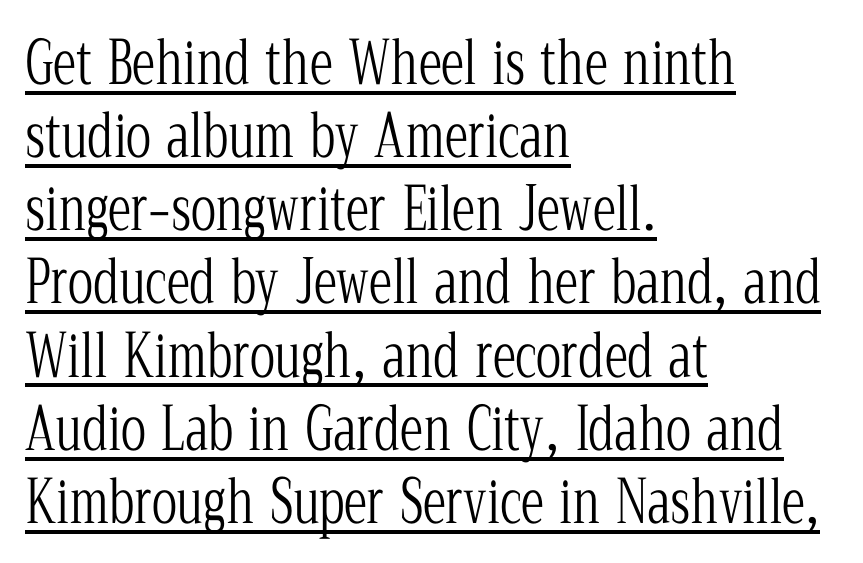
The image shows 59 px light, condensed serif type, upright; set left-aligned, line spacing 1.24x, normal letter spacing, underlined; low stroke contrast and a medium x-height.
